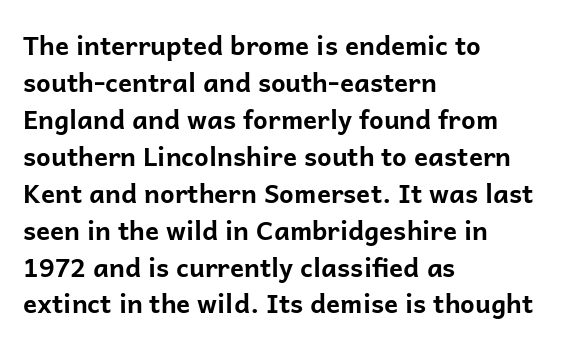
The image shows 26 px bold type, upright; set left-aligned, normal line spacing (1.42x), normal letter spacing, not underlined.
